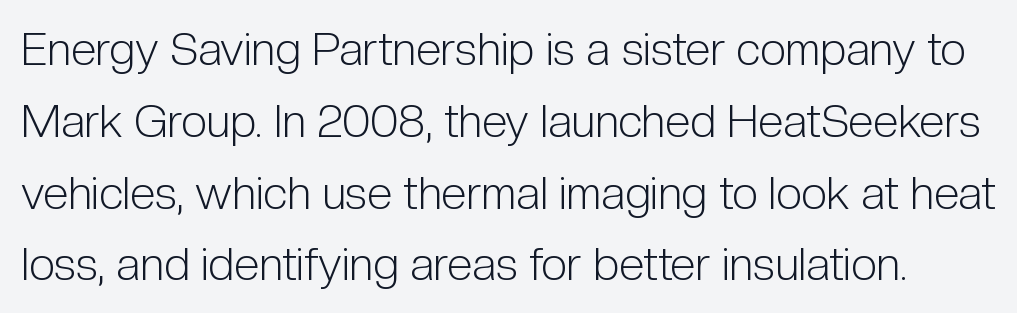
{"serif": "no", "italic": "no", "bold": "no", "weight": "light", "width": "condensed", "stroke_contrast": "low", "x_height": "medium", "monospaced": "no", "underline": "no", "line_spacing": "normal", "line_spacing_ratio": 1.56, "letter_spacing": "normal", "letter_spacing_em": 0.0, "glyph_px": 46}
